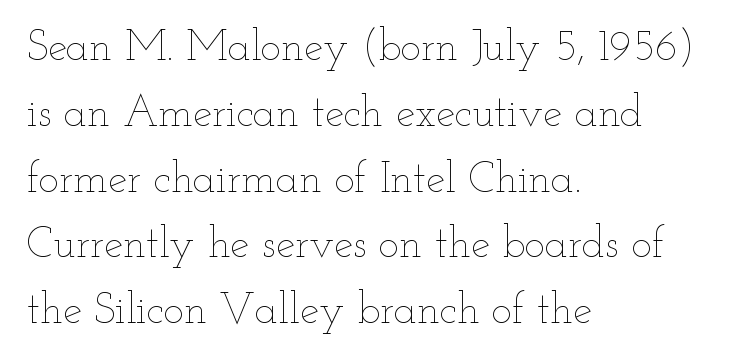
Type without underlining. This sample uses an upright cut, with every glyph sitting square on the baseline. Bold? No — there's no thickening of the strokes. Character widths vary here, with narrow letters taking less room than wide ones.
